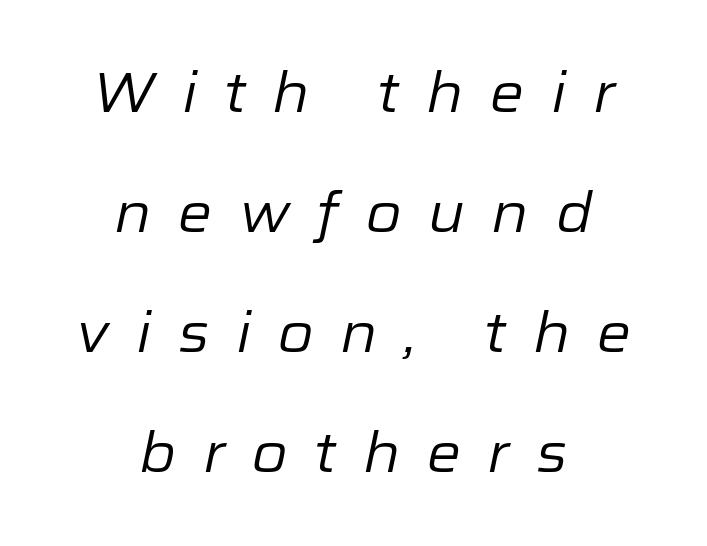
The image shows 55 px regular-weight type, italic (leaning right); set centered, loose line spacing (2.18x), unusually wide letter spacing (+0.48 em), not underlined; low stroke contrast and a medium x-height.
